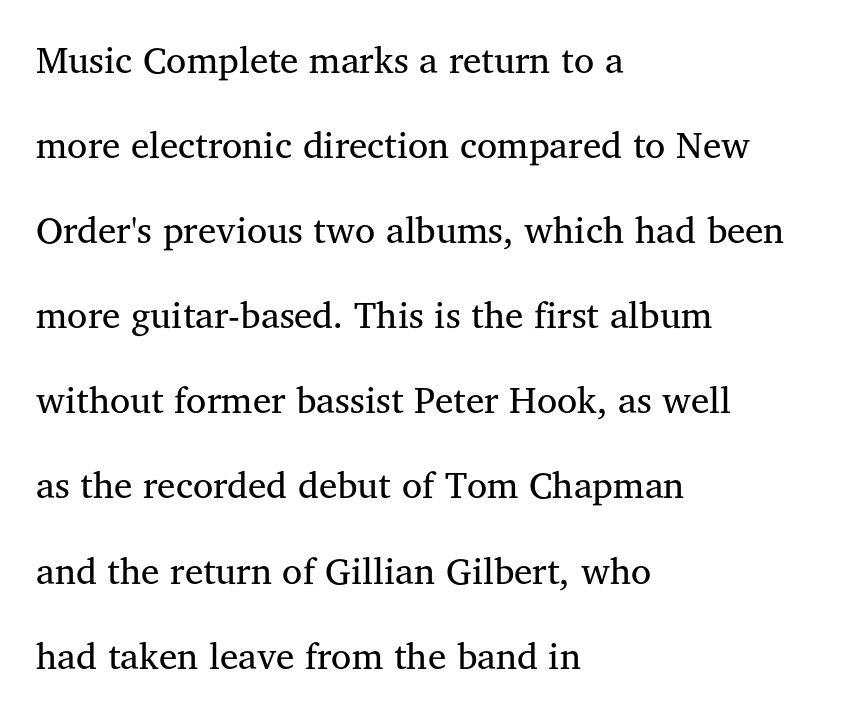
Q: Is the text bold? A: No.
Q: Is the text italic (slanted)? A: No, it is upright.
Q: Is the typeface a serif or a sans-serif typeface? A: Serif.
Q: Is the text underlined? A: No.
Q: How is the paragraph aligned? A: Left-aligned.
Q: Is the spacing between letters normal or unusually wide? A: Normal.
Q: Is the spacing between lines tight, normal or loose? A: Loose.
Q: Width (condensed, normal, or wide)? A: Normal.
Q: Stroke contrast? A: Medium.
Q: x-height? A: Medium.
Q: Monospaced? A: No.
